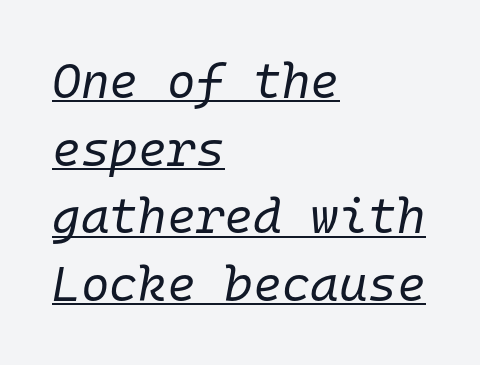
Stems and bowls with no extra thickness — not bold. Caption: lettering with a line underneath. Fixed-width glyphs throughout — classic coding-font behaviour. Tall strokes in this sample are angled rather than plumb. Rows of type keep a routine distance in the vertical direction.
